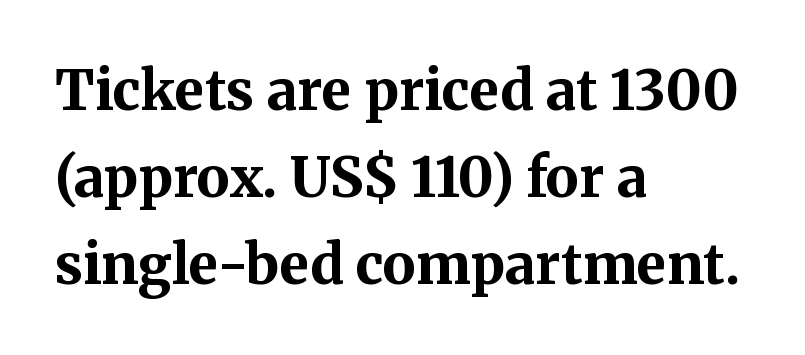
{"serif": "yes", "italic": "no", "bold": "yes", "weight": "bold", "width": "normal", "stroke_contrast": "medium", "x_height": "medium", "monospaced": "no", "underline": "no", "align": "left", "line_spacing": "normal", "line_spacing_ratio": 1.58, "letter_spacing": "normal", "letter_spacing_em": 0.0, "glyph_px": 55}
